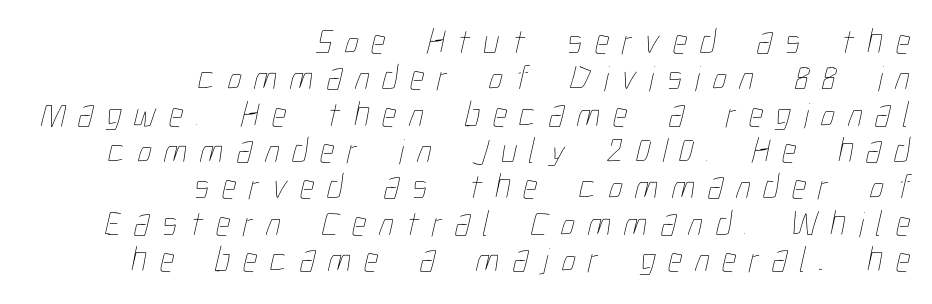
Q: Is the text bold? A: No.
Q: Is the text underlined? A: No.
Q: How is the paragraph aligned? A: Right-aligned.
Q: Is the spacing between letters normal or unusually wide? A: Unusually wide.
Q: Is the spacing between lines tight, normal or loose? A: Tight.
Q: Width (condensed, normal, or wide)? A: Condensed.
Q: Stroke contrast? A: Low.
Q: x-height? A: Medium.
Q: Monospaced? A: No.
